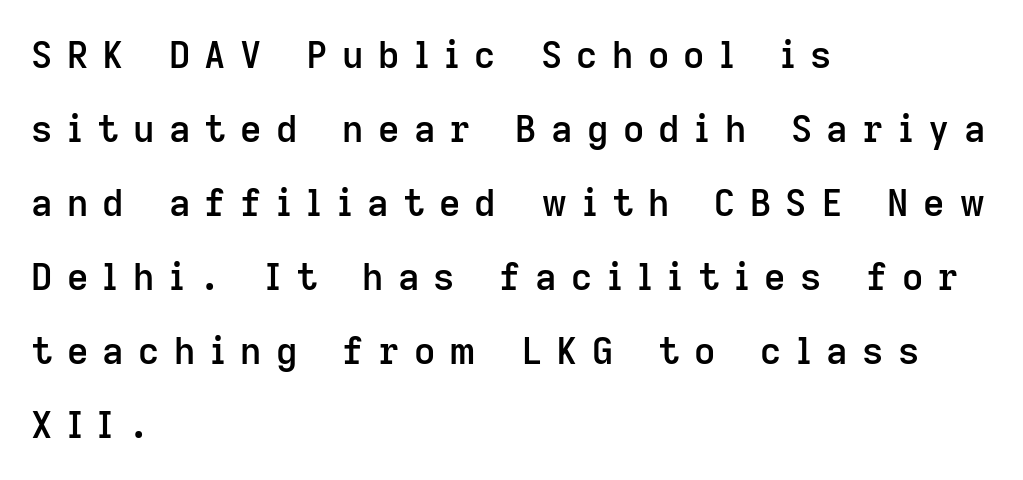
Q: Is the text bold? A: Semi-bold.
Q: Is the text italic (slanted)? A: No, it is upright.
Q: Is the typeface a serif or a sans-serif typeface? A: Sans-serif.
Q: Is the text underlined? A: No.
Q: How is the paragraph aligned? A: Left-aligned.
Q: Is the spacing between letters normal or unusually wide? A: Unusually wide.
Q: Is the spacing between lines tight, normal or loose? A: Loose.
Q: Width (condensed, normal, or wide)? A: Normal.
Q: Stroke contrast? A: Low.
Q: x-height? A: Medium.
Q: Monospaced? A: No.
